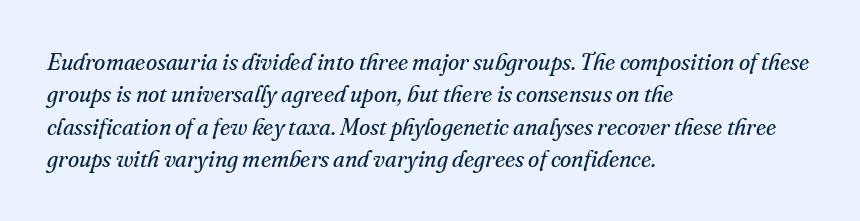
Q: Is the text bold? A: No.
Q: Is the text italic (slanted)? A: Yes, it leans right by about 16 degrees.
Q: Is the text underlined? A: No.
Q: How is the paragraph aligned? A: Left-aligned.
Q: Is the spacing between letters normal or unusually wide? A: Normal.
Q: Is the spacing between lines tight, normal or loose? A: Normal.
